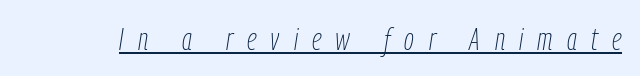
{"italic": "yes", "lean": "right", "slant_degrees": 9, "bold": "no", "weight": "thin", "width": "condensed", "stroke_contrast": "low", "x_height": "medium", "monospaced": "no", "underline": "yes", "letter_spacing": "wide", "letter_spacing_em": 0.46, "glyph_px": 31}
